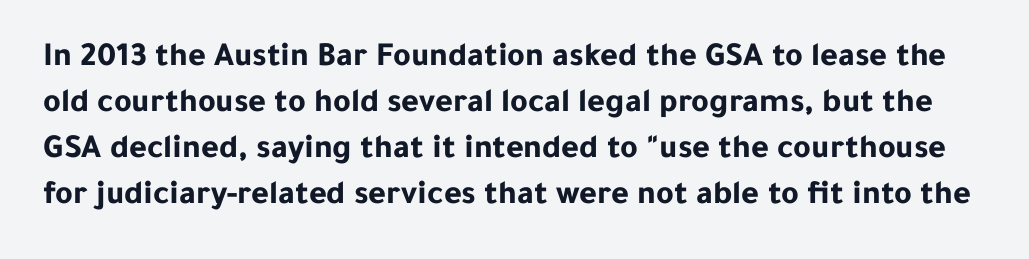
Q: Is the text bold? A: Yes.
Q: Is the text italic (slanted)? A: No, it is upright.
Q: Is the typeface a serif or a sans-serif typeface? A: Sans-serif.
Q: Is the text underlined? A: No.
Q: Is the spacing between letters normal or unusually wide? A: Normal.
Q: Is the spacing between lines tight, normal or loose? A: Normal.
Q: Width (condensed, normal, or wide)? A: Normal.
Q: Stroke contrast? A: Low.
Q: x-height? A: Medium.
Q: Monospaced? A: No.
